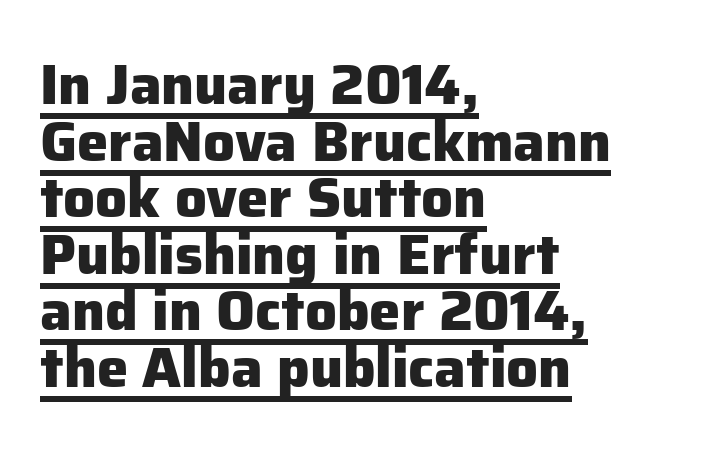
The image shows 56 px heavy sans-serif type, upright; set left-aligned, tight line spacing (1.01x), normal letter spacing, underlined; low stroke contrast and a medium x-height.
